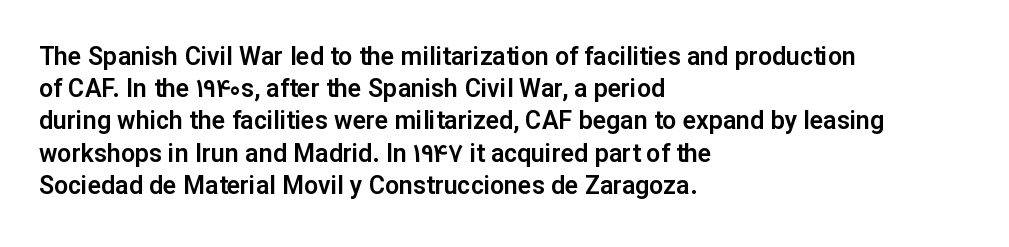
Q: Is the text italic (slanted)? A: No, it is upright.
Q: Is the text underlined? A: No.
Q: How is the paragraph aligned? A: Left-aligned.
Q: Is the spacing between letters normal or unusually wide? A: Normal.
Q: Is the spacing between lines tight, normal or loose? A: Normal.
